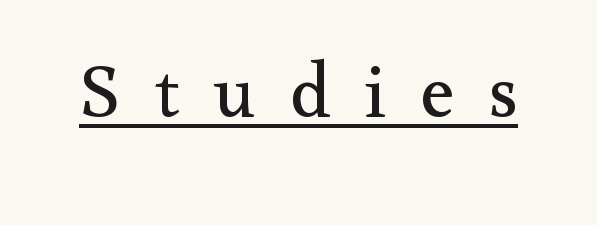
{"serif": "yes", "italic": "no", "bold": "no", "weight": "regular", "width": "normal", "stroke_contrast": "medium", "x_height": "small", "monospaced": "no", "underline": "yes", "letter_spacing": "wide", "letter_spacing_em": 0.44, "glyph_px": 77}
